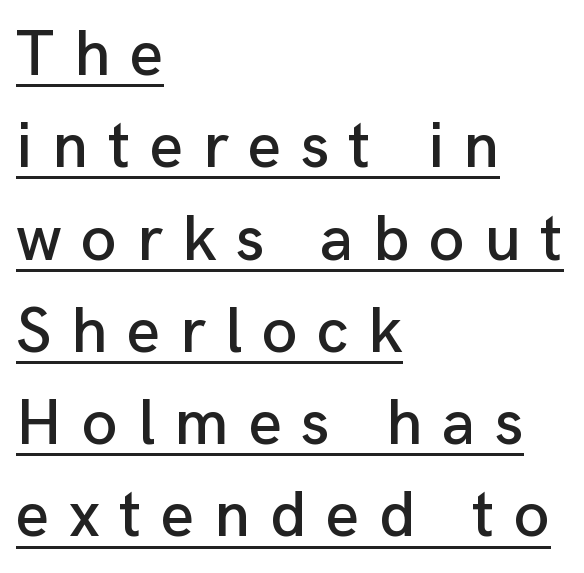
Q: Is the text italic (slanted)? A: No, it is upright.
Q: Is the typeface a serif or a sans-serif typeface? A: Sans-serif.
Q: Is the text underlined? A: Yes.
Q: How is the paragraph aligned? A: Left-aligned.
Q: Is the spacing between letters normal or unusually wide? A: Unusually wide.
Q: Is the spacing between lines tight, normal or loose? A: Normal.
Q: Width (condensed, normal, or wide)? A: Normal.
Q: Stroke contrast? A: Low.
Q: x-height? A: Medium.
Q: Monospaced? A: No.
